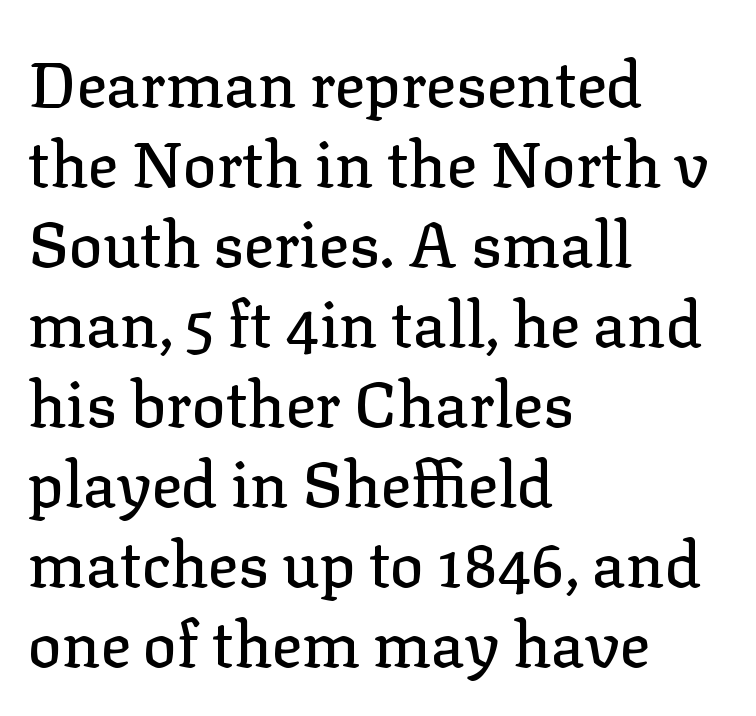
Q: Is the text italic (slanted)? A: No, it is upright.
Q: Is the typeface a serif or a sans-serif typeface? A: Serif.
Q: Is the text underlined? A: No.
Q: How is the paragraph aligned? A: Left-aligned.
Q: Is the spacing between letters normal or unusually wide? A: Normal.
Q: Is the spacing between lines tight, normal or loose? A: Normal.
Q: Width (condensed, normal, or wide)? A: Normal.
Q: Stroke contrast? A: Low.
Q: x-height? A: Medium.
Q: Monospaced? A: No.
